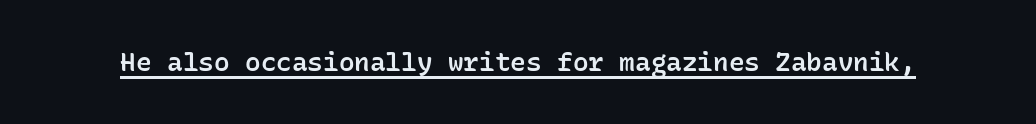
The image shows 26 px text type, upright; set normal letter spacing, underlined.
